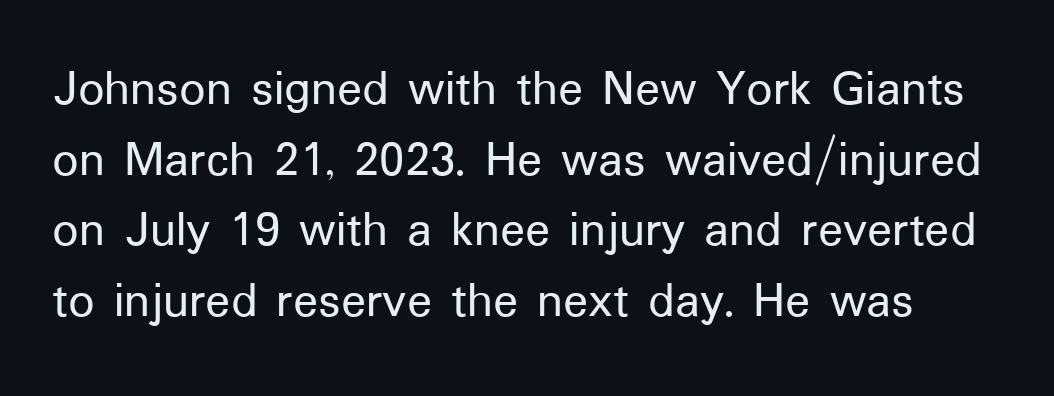
Q: Is the text italic (slanted)? A: No, it is upright.
Q: Is the typeface a serif or a sans-serif typeface? A: Sans-serif.
Q: Is the text underlined? A: No.
Q: Is the spacing between letters normal or unusually wide? A: Normal.
Q: Is the spacing between lines tight, normal or loose? A: Normal.
Q: Width (condensed, normal, or wide)? A: Normal.
Q: Stroke contrast? A: Low.
Q: x-height? A: Medium.
Q: Monospaced? A: No.
